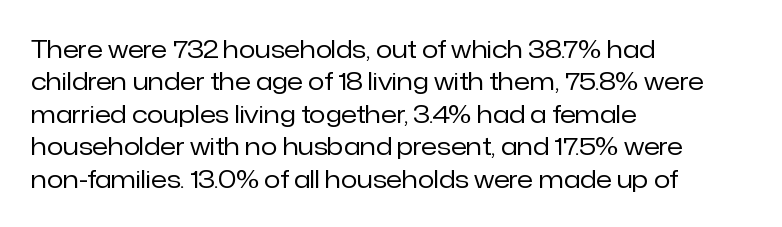
{"italic": "no", "bold": "no", "underline": "no", "align": "left", "line_spacing": "normal", "line_spacing_ratio": 1.35, "letter_spacing": "normal", "letter_spacing_em": 0.0, "glyph_px": 24}
